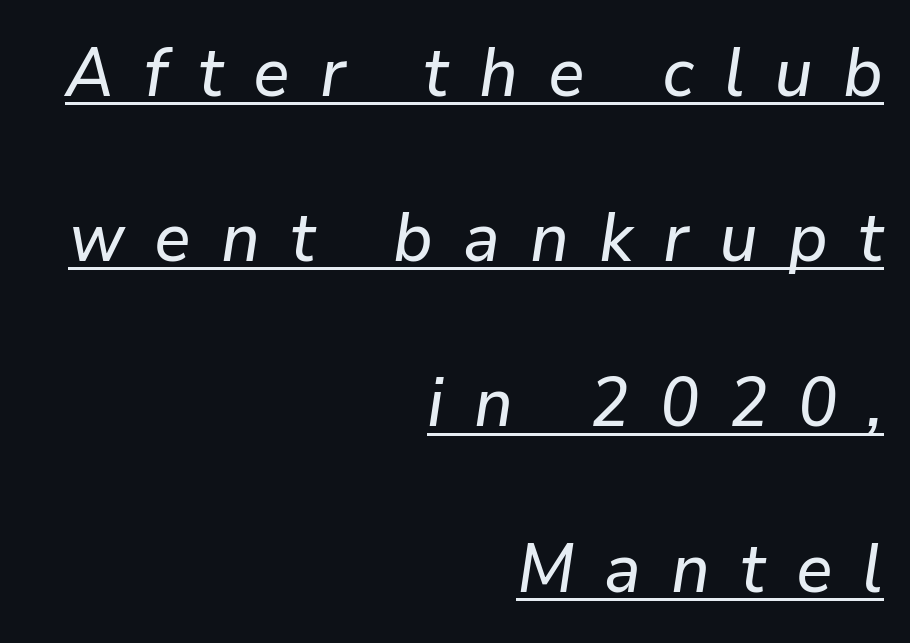
The image shows 68 px text type, italic (leaning right); set right-aligned, loose line spacing (2.43x), unusually wide letter spacing (+0.44 em), underlined; low stroke contrast and a medium x-height.
